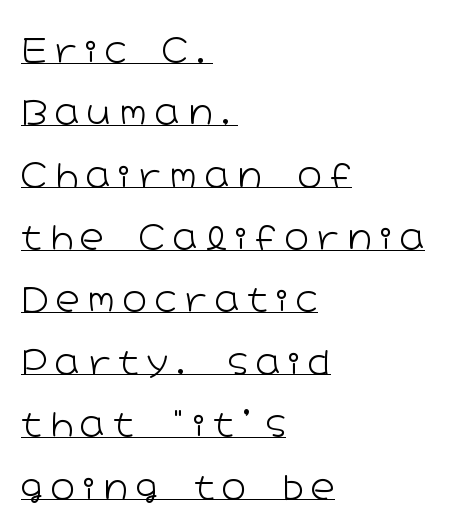
Q: Is the text bold? A: No.
Q: Is the text italic (slanted)? A: No, it is upright.
Q: Is the typeface a serif or a sans-serif typeface? A: Sans-serif.
Q: Is the text underlined? A: Yes.
Q: How is the paragraph aligned? A: Left-aligned.
Q: Is the spacing between letters normal or unusually wide? A: Unusually wide.
Q: Width (condensed, normal, or wide)? A: Wide.
Q: Stroke contrast? A: Low.
Q: x-height? A: Medium.
Q: Monospaced? A: No.
